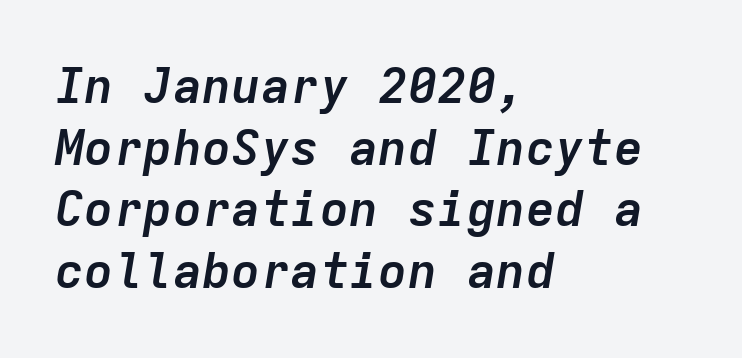
Weight: bold. The passage is arranged the way most books set body copy — flush left. Regarding leading, the lines here are spaced in the standard way. Beneath every word, the page is bare. Every character here occupies the same horizontal width, giving the sample a typewriter-like rhythm. Is the type slanted? Yes — the strokes lean at a clear angle.
